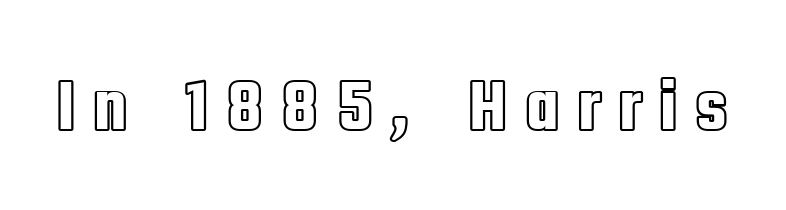
The image shows 74 px condensed type, upright; set unusually wide letter spacing (+0.21 em), not underlined; a large x-height.
